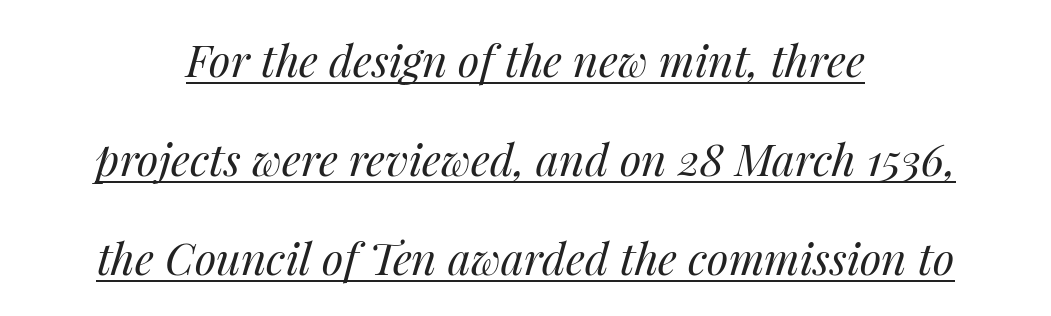
Quick note: underline on. Inter-character spacing is left at the font's built-in metrics. A light-to-regular cut is what we see here. These lines were composed using italics.
